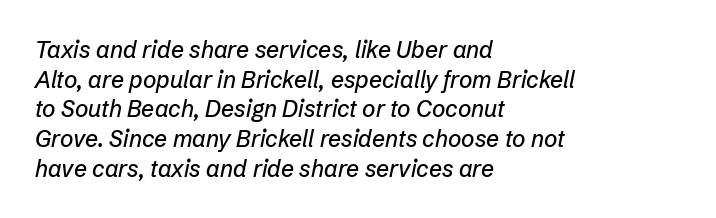
{"italic": "yes", "lean": "right", "slant_degrees": 12, "underline": "no", "align": "left", "line_spacing": "normal", "line_spacing_ratio": 1.29, "letter_spacing": "normal", "letter_spacing_em": 0.0, "glyph_px": 23}
